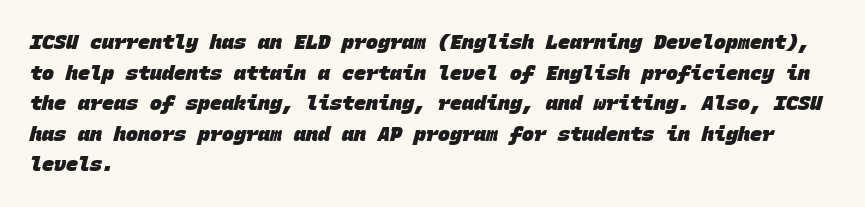
{"bold": "yes", "underline": "no", "align": "left", "line_spacing": "normal", "line_spacing_ratio": 1.53, "letter_spacing": "normal", "letter_spacing_em": 0.0, "glyph_px": 20}
